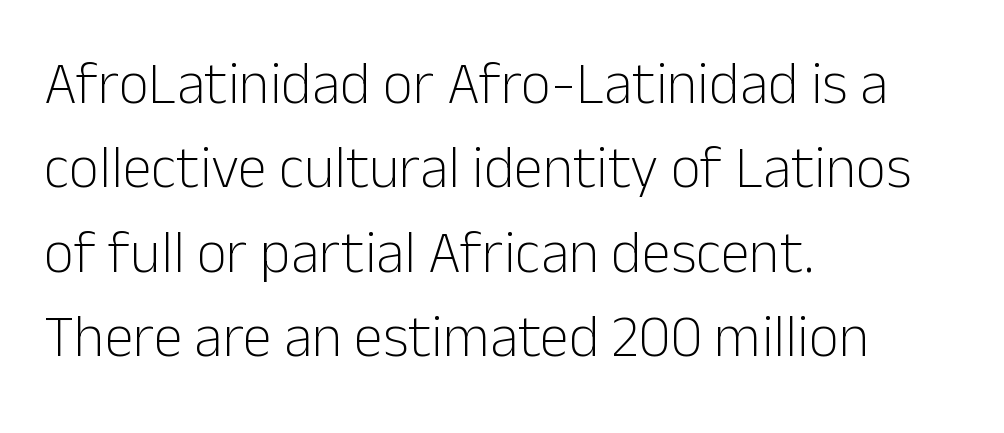
The image shows 59 px light sans-serif type, upright; set left-aligned, normal line spacing (1.43x), normal letter spacing, not underlined; low stroke contrast and a medium x-height.
